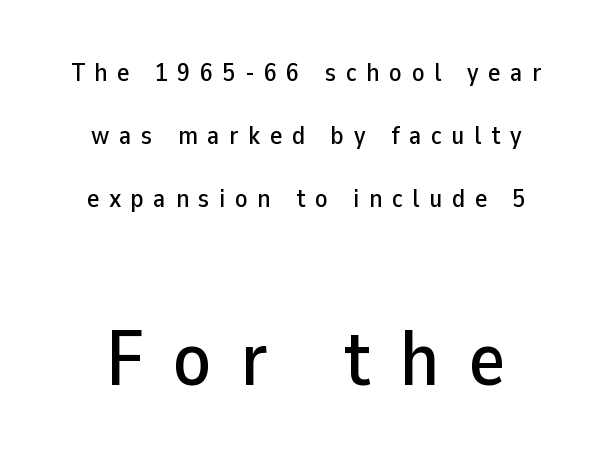
These lines are rendered in a variable-pitch font. Note: smaller setting up top, larger setting below. This rendering employs a face without finishing strokes, i.e., a sans-serif. The words here are not underlined.
